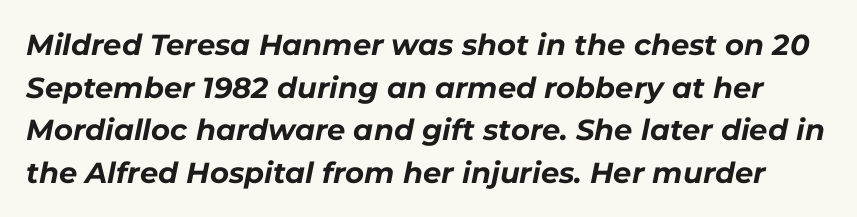
The image shows 29 px bold type, italic (leaning right); set normal line spacing (1.47x), normal letter spacing, not underlined; low stroke contrast and a medium x-height.
